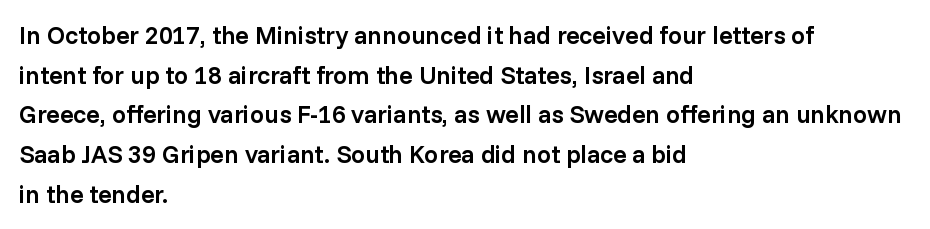
The image shows 25 px text type, upright; set left-aligned, normal line spacing (1.59x), normal letter spacing, not underlined.
